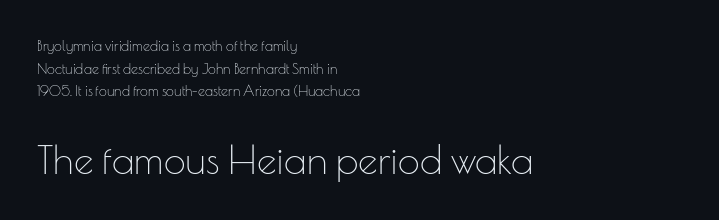
Q: Is the text bold? A: No.
Q: Is the text italic (slanted)? A: No, it is upright.
Q: Is the typeface a serif or a sans-serif typeface? A: Sans-serif.
Q: Is the text underlined? A: No.
Q: How is the paragraph aligned? A: Left-aligned.
Q: Is the spacing between letters normal or unusually wide? A: Normal.
Q: Is the spacing between lines tight, normal or loose? A: Normal.
Q: Which block of text is set in a larger size, the first (top) or the second (bottom)? A: The second (bottom) one.
Q: Width (condensed, normal, or wide)? A: Normal.
Q: Stroke contrast? A: Low.
Q: x-height? A: Small.
Q: Monospaced? A: No.
